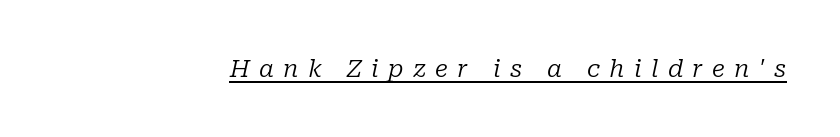
The image shows 24 px text type, italic (leaning right); set unusually wide letter spacing (+0.39 em), underlined.
